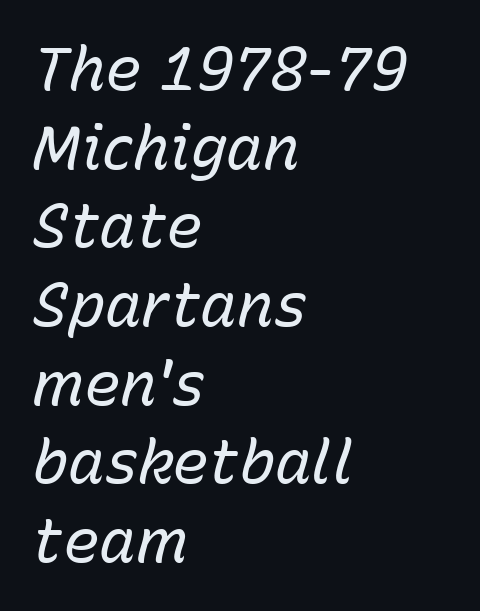
The image shows 61 px regular-weight type, italic (leaning right); set left-aligned, normal line spacing (1.29x), normal letter spacing, not underlined; low stroke contrast and a medium x-height.
